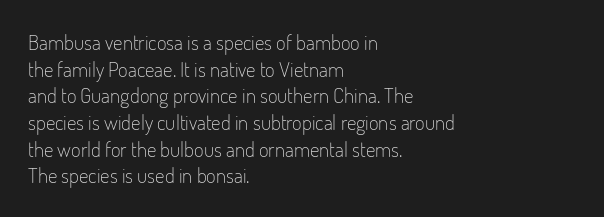
The image shows 21 px text type, upright; set left-aligned, normal line spacing (1.27x), normal letter spacing, not underlined.
